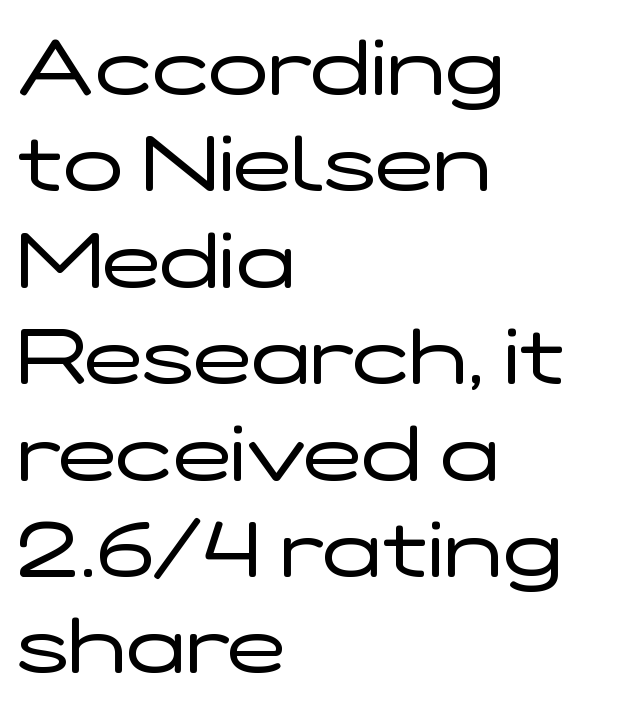
Q: Is the text bold? A: No.
Q: Is the text italic (slanted)? A: No, it is upright.
Q: Is the typeface a serif or a sans-serif typeface? A: Sans-serif.
Q: Is the text underlined? A: No.
Q: How is the paragraph aligned? A: Left-aligned.
Q: Is the spacing between letters normal or unusually wide? A: Normal.
Q: Width (condensed, normal, or wide)? A: Wide.
Q: Stroke contrast? A: Low.
Q: x-height? A: Medium.
Q: Monospaced? A: No.
